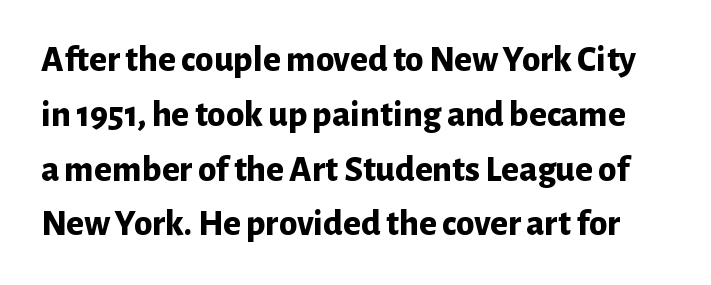
The image shows 37 px bold sans-serif type, upright; set normal line spacing (1.48x), normal letter spacing, not underlined; low stroke contrast and a medium x-height.
